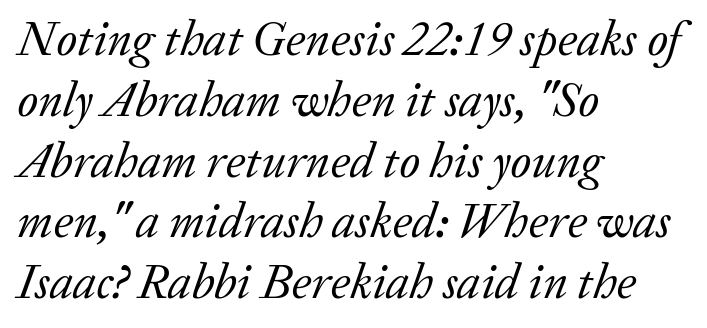
The image shows 49 px regular-weight serif type, italic (leaning right); set left-aligned, line spacing 1.24x, normal letter spacing, not underlined; low stroke contrast and a medium x-height.
